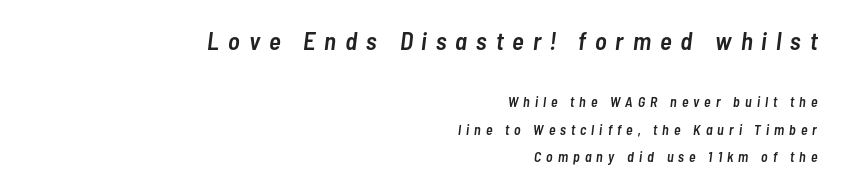
Q: Is the text bold? A: Semi-bold.
Q: Is the text italic (slanted)? A: Yes, it leans right by about 7 degrees.
Q: Is the text underlined? A: No.
Q: How is the paragraph aligned? A: Right-aligned.
Q: Is the spacing between letters normal or unusually wide? A: Unusually wide.
Q: Is the spacing between lines tight, normal or loose? A: Loose.
Q: Which block of text is set in a larger size, the first (top) or the second (bottom)? A: The first (top) one.
